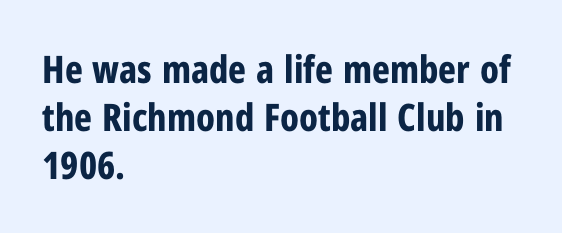
Character widths vary here, with narrow letters taking less room than wide ones. Only glyphs here, with clear space below each row. Chunky letters — that's bold for sure. The typography opts for an upright posture over an oblique one. Check where the strokes stop: nothing finishes them off — pure sans. Evenly set lines give the paragraph a standard silhouette.
